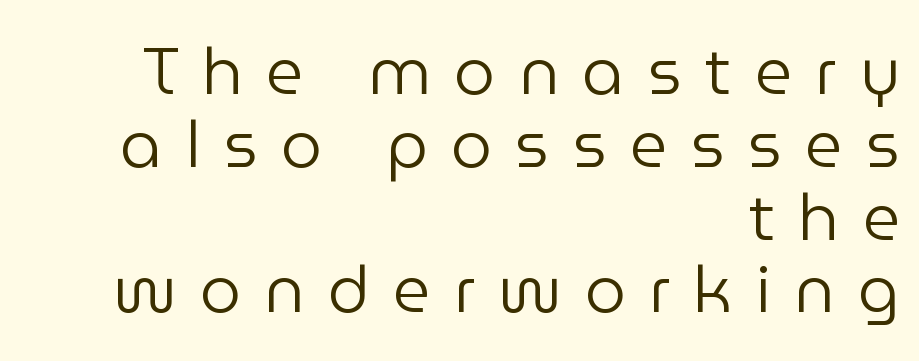
{"serif": "no", "italic": "no", "bold": "no", "weight": "regular", "width": "normal", "stroke_contrast": "low", "x_height": "medium", "monospaced": "no", "underline": "no", "align": "right", "line_spacing": "tight", "line_spacing_ratio": 1.12, "letter_spacing": "wide", "letter_spacing_em": 0.36, "glyph_px": 65}
